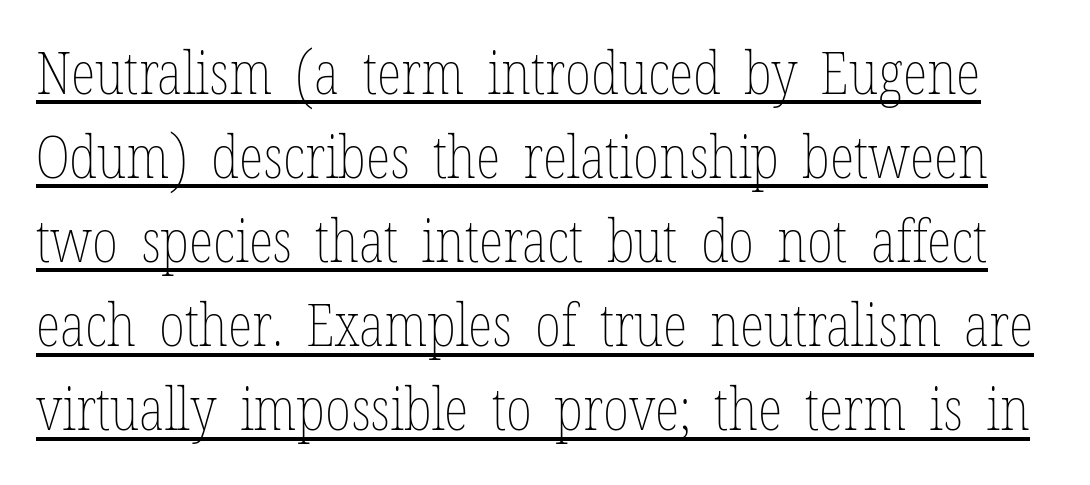
{"italic": "no", "bold": "no", "weight": "thin", "width": "condensed", "stroke_contrast": "low", "x_height": "medium", "monospaced": "no", "underline": "yes", "line_spacing": "normal", "line_spacing_ratio": 1.45, "letter_spacing": "normal", "letter_spacing_em": 0.0, "glyph_px": 58}
